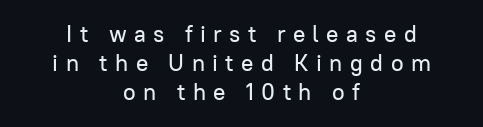
The rendering uses a moderate line-height, typical for paragraphs. The strip under each line holds only bare page. Style check: upright. The tracking reads as deliberately expanded to a designer's eye. Reading down the block, each line starts at a different indent, mirrored at its end.
